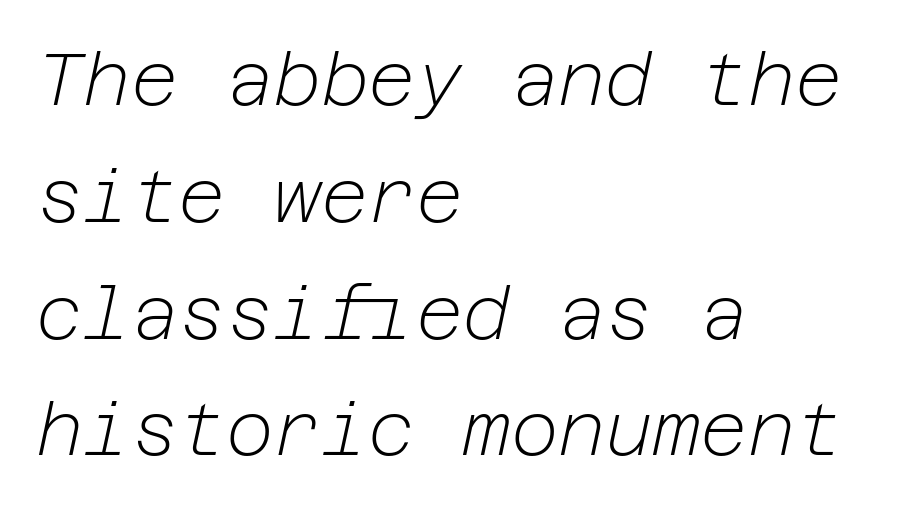
Left-aligned paragraph, ragged on the right. Each word holds together tightly as a unit, with standard inter-letter gaps. The strokes carry an ordinary text weight at most. Tall strokes in this sample are angled rather than plumb. A bare baseline throughout the passage.
